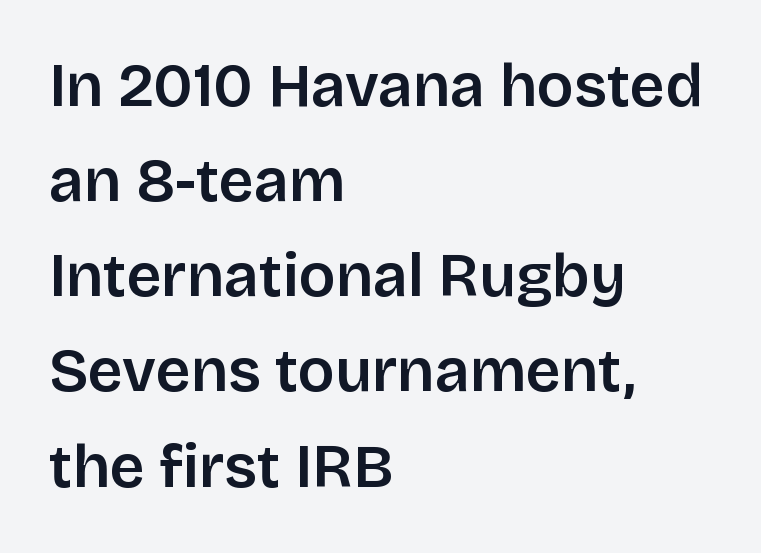
The image shows 61 px sans-serif type, upright; set left-aligned, normal line spacing (1.56x), normal letter spacing, not underlined; low stroke contrast and a large x-height.
